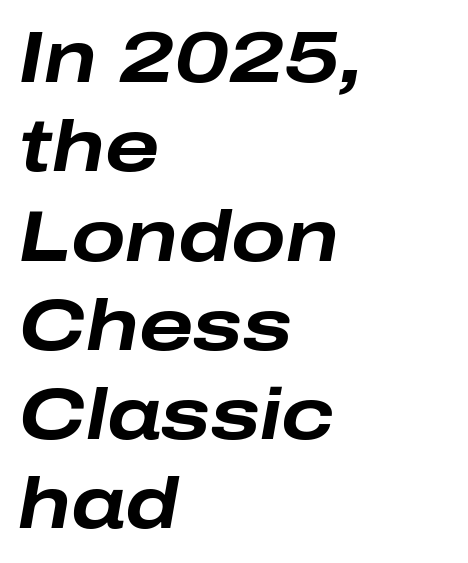
{"italic": "yes", "lean": "right", "slant_degrees": 10, "bold": "yes", "weight": "bold", "width": "wide", "stroke_contrast": "low", "x_height": "medium", "monospaced": "no", "underline": "no", "align": "left", "line_spacing_ratio": 1.24, "letter_spacing": "normal", "letter_spacing_em": 0.0, "glyph_px": 72}
